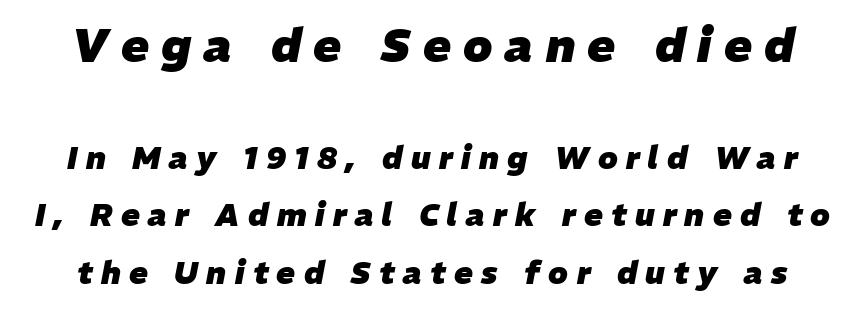
The image shows 46 px heavy type, italic (leaning right); set line spacing 1.85x, unusually wide letter spacing (+0.27 em), not underlined; the first (top) block is 1.48x larger; low stroke contrast and a medium x-height.
